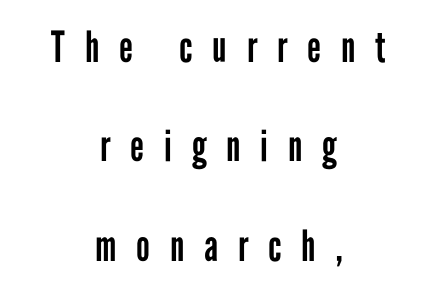
Caption: multi-line text, centered on the measure. Reading down the column, the eye jumps a long way to each next line. These lines are rendered in a variable-pitch font. The glyphs in this specimen are sans serif. Descender tails drop into unmarked territory.
